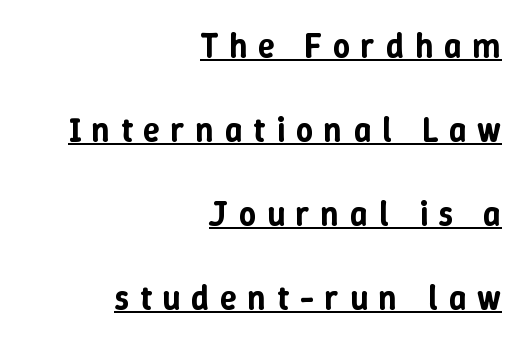
This sample is right-justified, so line beginnings fall wherever the words allow. The vertical gap from one line to the next is large. Observe the wide spacing: letters keep a clear distance from each other. In terms of posture, this sample is upright.
